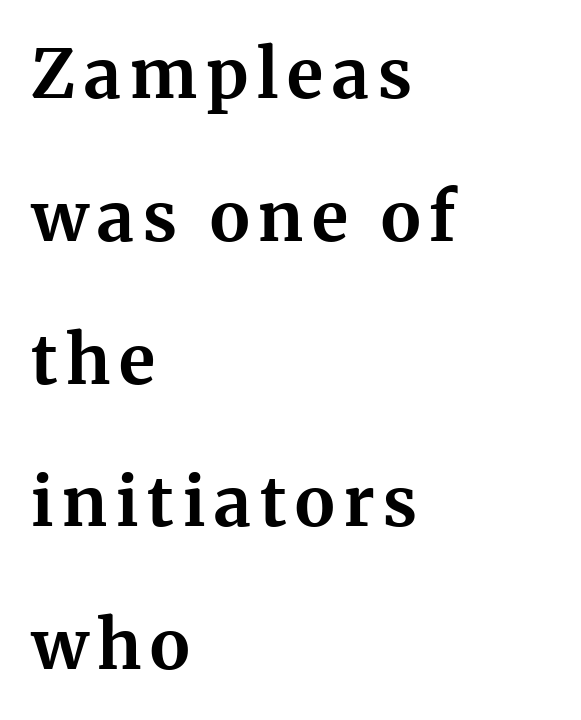
Q: Is the text bold? A: Yes.
Q: Is the text italic (slanted)? A: No, it is upright.
Q: Is the typeface a serif or a sans-serif typeface? A: Serif.
Q: Is the text underlined? A: No.
Q: How is the paragraph aligned? A: Left-aligned.
Q: Is the spacing between lines tight, normal or loose? A: Loose.
Q: Width (condensed, normal, or wide)? A: Normal.
Q: Stroke contrast? A: Medium.
Q: x-height? A: Medium.
Q: Monospaced? A: No.
